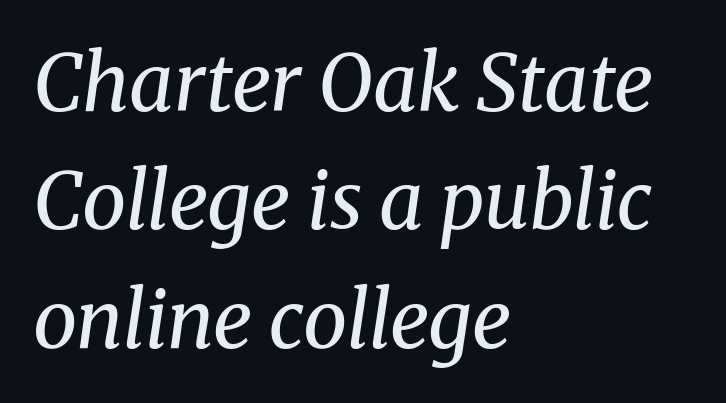
Q: Is the text bold? A: No.
Q: Is the text italic (slanted)? A: Yes, it leans right by about 8 degrees.
Q: Is the typeface a serif or a sans-serif typeface? A: Serif.
Q: Is the text underlined? A: No.
Q: How is the paragraph aligned? A: Left-aligned.
Q: Is the spacing between letters normal or unusually wide? A: Normal.
Q: Is the spacing between lines tight, normal or loose? A: Normal.
Q: Width (condensed, normal, or wide)? A: Normal.
Q: Stroke contrast? A: Medium.
Q: x-height? A: Medium.
Q: Monospaced? A: No.
